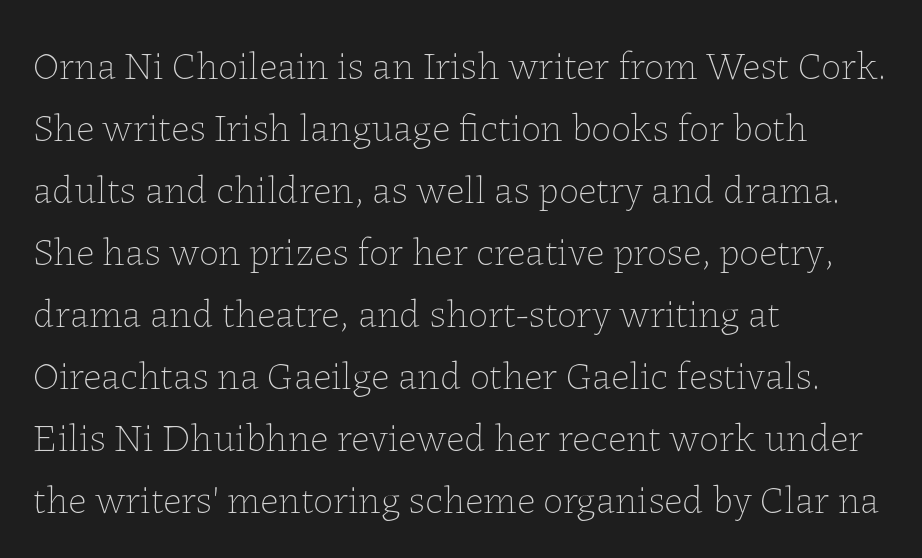
{"italic": "no", "bold": "no", "weight": "thin", "width": "normal", "stroke_contrast": "low", "x_height": "medium", "monospaced": "no", "underline": "no", "align": "left", "line_spacing": "normal", "line_spacing_ratio": 1.55, "letter_spacing": "normal", "letter_spacing_em": 0.0, "glyph_px": 40}
